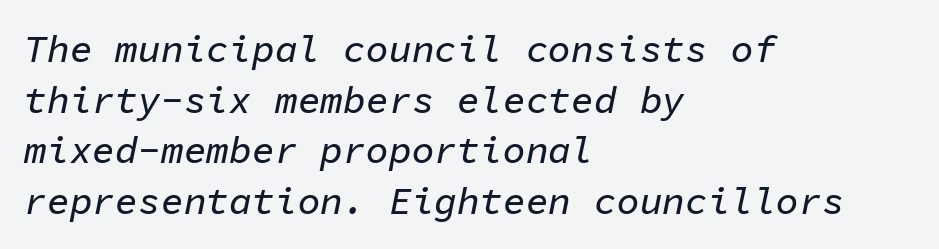
If you drew a ruler down the left edge, every line would touch it. Looks like terminal output: every glyph gets an equal slot. Horizontal bands of white between lines are of average thickness. Quick note: italic. The glyphs are unaccompanied by any horizontal stroke below them.
